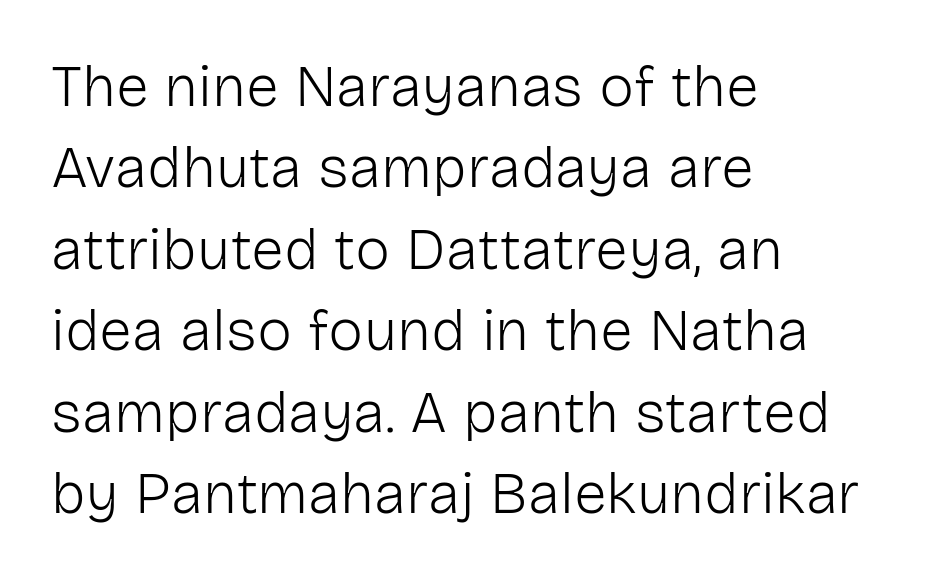
Characters remain perfectly vertical along every line. Descender tails drop into unmarked territory. The rendering uses natural spacing where letterforms have individual widths. The leading is moderate, giving the passage an even texture. Weight: in the light-to-regular range. The font family rendered here belongs to the sans-serif group.
